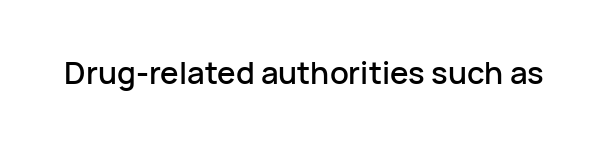
Italic? Not at all — the glyphs are vertical. Descender tails drop into unmarked territory. The glyphs in this specimen are sans serif. Spacing between characters is what you'd get straight out of the box.
